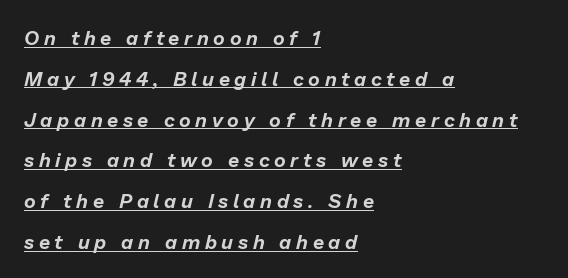
{"italic": "yes", "lean": "right", "slant_degrees": 13, "underline": "yes", "align": "left", "line_spacing": "loose", "line_spacing_ratio": 2.04, "letter_spacing": "wide", "letter_spacing_em": 0.23, "glyph_px": 20}
